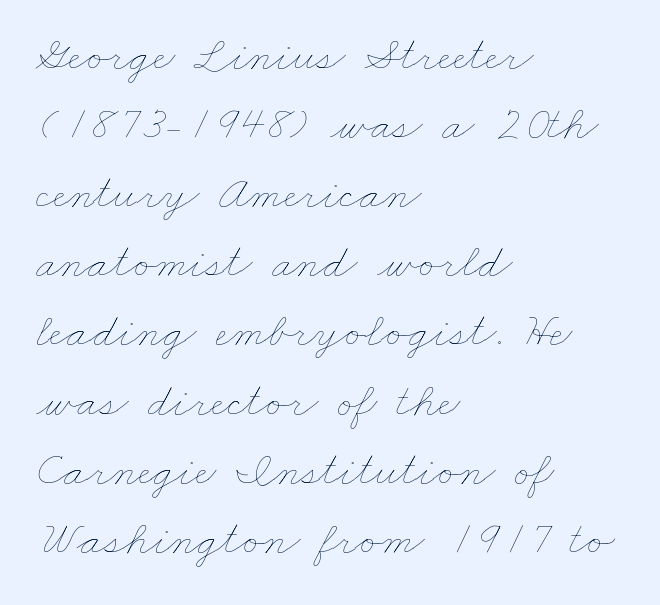
{"bold": "no", "weight": "thin", "width": "wide", "stroke_contrast": "low", "x_height": "small", "monospaced": "no", "underline": "no", "align": "left", "line_spacing": "normal", "line_spacing_ratio": 1.44, "letter_spacing": "normal", "letter_spacing_em": 0.0, "glyph_px": 48}
